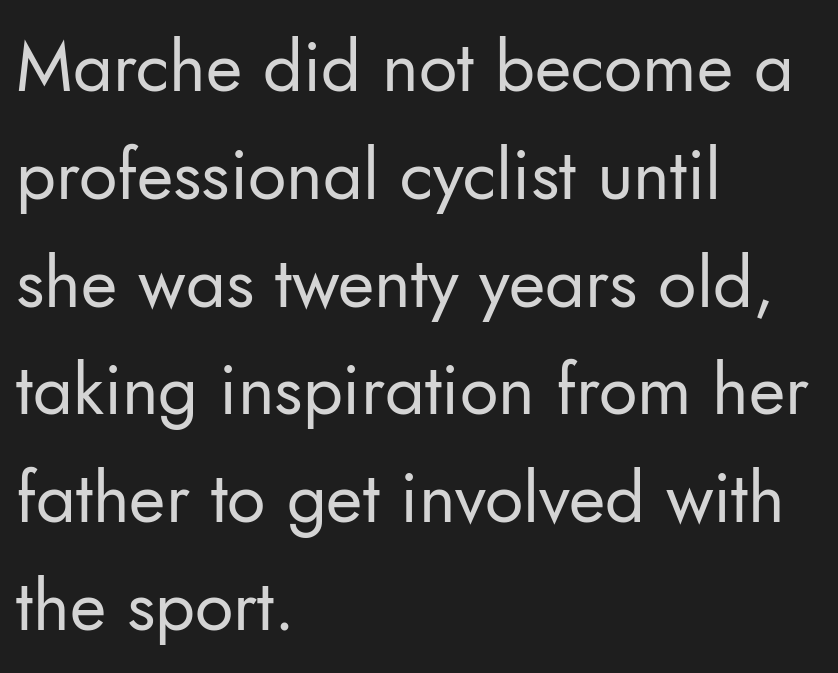
The image shows 70 px regular-weight sans-serif type, upright; set left-aligned, normal line spacing (1.54x), normal letter spacing, not underlined; low stroke contrast and a small x-height.
